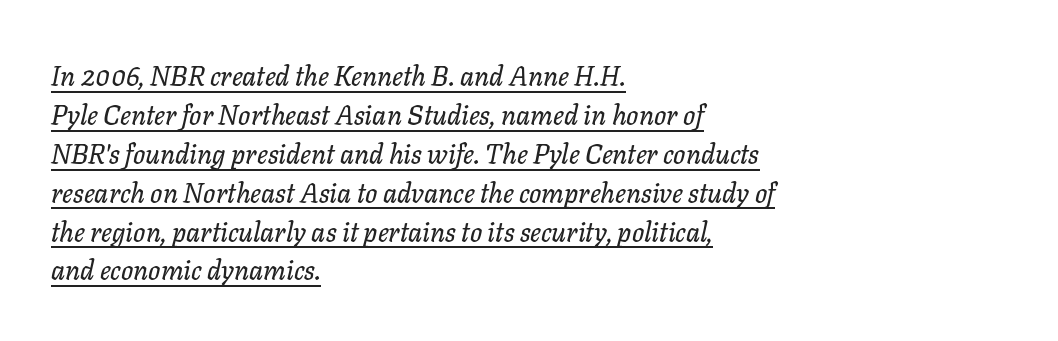
The image shows 27 px text type, italic (leaning right); set left-aligned, normal line spacing (1.44x), normal letter spacing, underlined.
